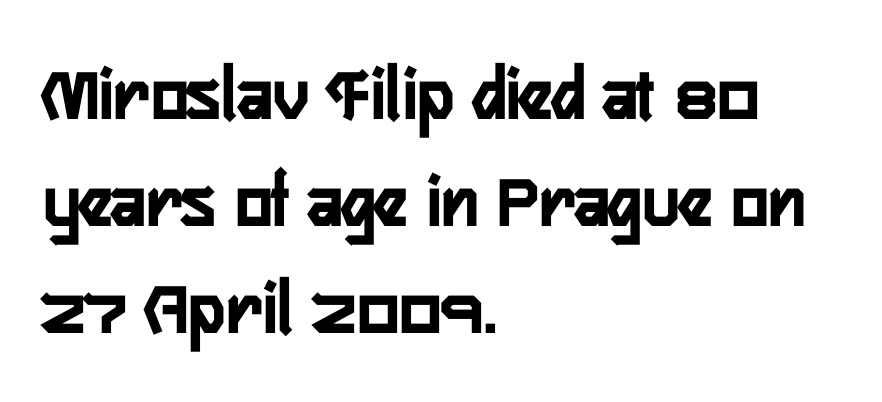
Q: Is the text italic (slanted)? A: No, it is upright.
Q: Is the typeface a serif or a sans-serif typeface? A: Sans-serif.
Q: Is the text underlined? A: No.
Q: How is the paragraph aligned? A: Left-aligned.
Q: Is the spacing between letters normal or unusually wide? A: Normal.
Q: Is the spacing between lines tight, normal or loose? A: Normal.
Q: Width (condensed, normal, or wide)? A: Condensed.
Q: Stroke contrast? A: Low.
Q: x-height? A: Medium.
Q: Monospaced? A: No.
